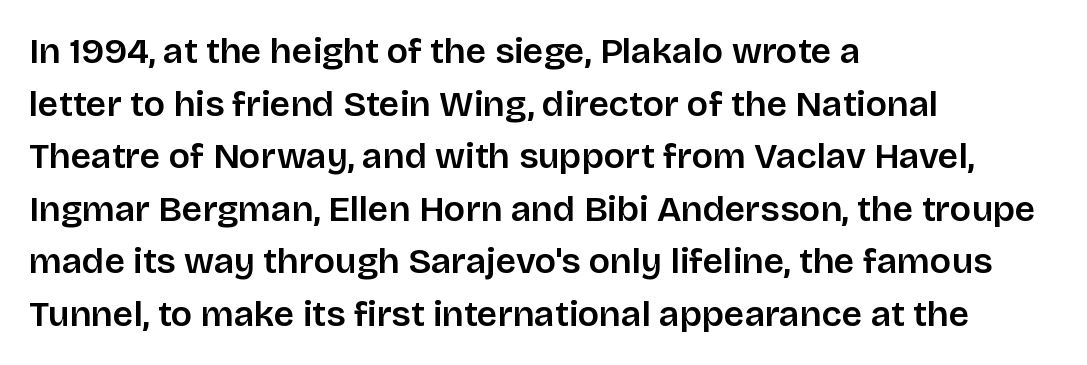
Q: Is the text bold? A: Semi-bold.
Q: Is the text italic (slanted)? A: No, it is upright.
Q: Is the typeface a serif or a sans-serif typeface? A: Sans-serif.
Q: Is the text underlined? A: No.
Q: How is the paragraph aligned? A: Left-aligned.
Q: Is the spacing between letters normal or unusually wide? A: Normal.
Q: Is the spacing between lines tight, normal or loose? A: Normal.
Q: Width (condensed, normal, or wide)? A: Normal.
Q: Stroke contrast? A: Low.
Q: x-height? A: Large.
Q: Monospaced? A: No.
